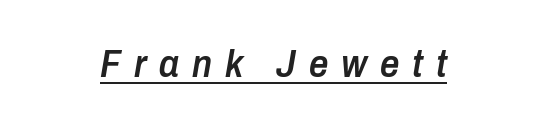
The image shows 38 px semibold, condensed type, italic (leaning right); set unusually wide letter spacing (+0.34 em), underlined; low stroke contrast and a medium x-height.
